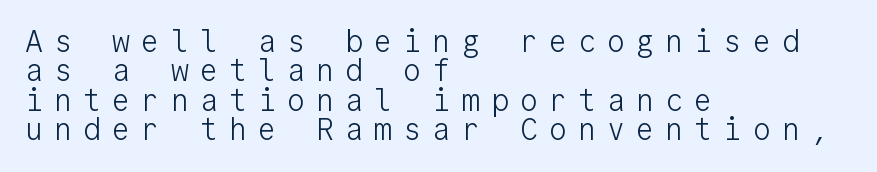
The image shows 30 px light sans-serif type, upright, monospaced; set left-aligned, tight line spacing (0.98x), unusually wide letter spacing (+0.37 em), not underlined; low stroke contrast and a medium x-height.
